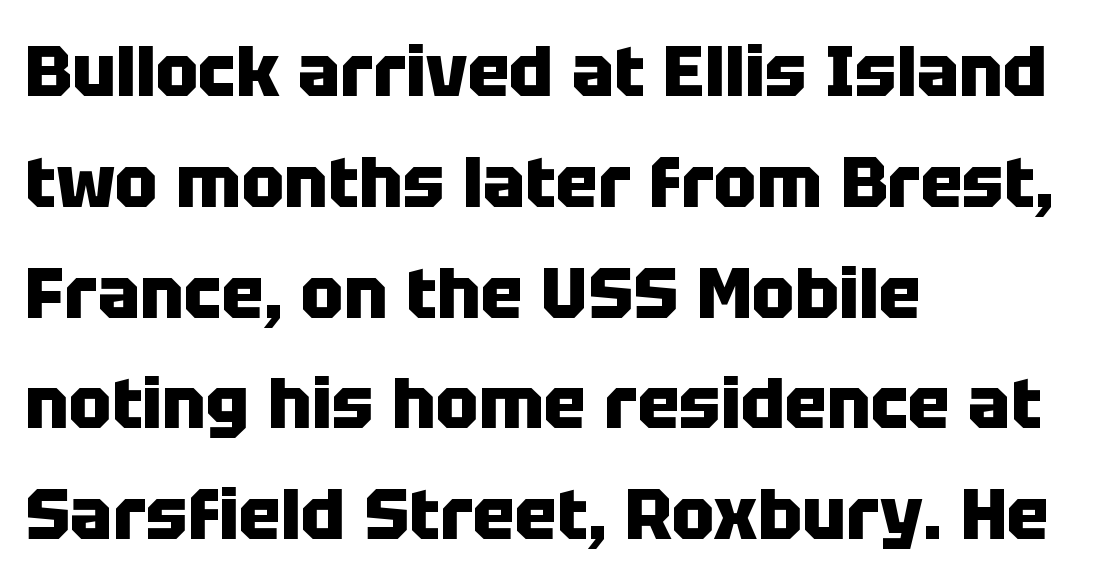
{"serif": "no", "italic": "no", "bold": "yes", "weight": "heavy", "width": "normal", "stroke_contrast": "low", "x_height": "large", "monospaced": "no", "underline": "no", "align": "left", "line_spacing": "normal", "line_spacing_ratio": 1.56, "letter_spacing": "normal", "letter_spacing_em": 0.0, "glyph_px": 71}
